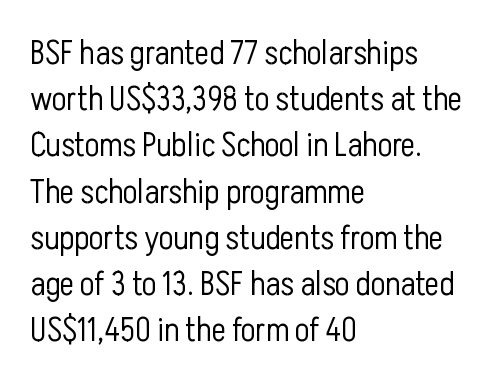
{"serif": "no", "italic": "no", "bold": "no", "weight": "light", "width": "condensed", "stroke_contrast": "low", "x_height": "medium", "monospaced": "no", "underline": "no", "align": "left", "line_spacing": "normal", "line_spacing_ratio": 1.36, "letter_spacing": "normal", "letter_spacing_em": 0.0, "glyph_px": 34}
